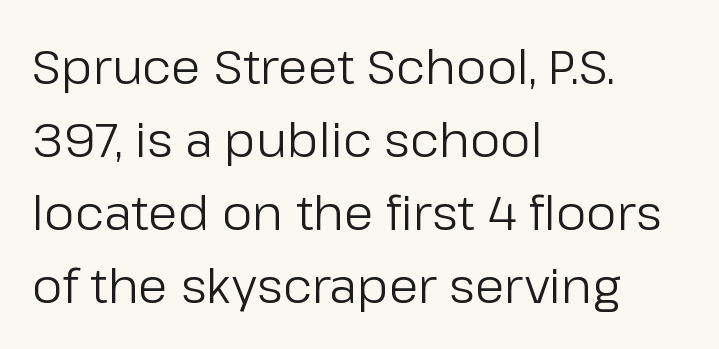
The image shows 48 px regular-weight sans-serif type, upright; set left-aligned, normal line spacing (1.52x), normal letter spacing, not underlined; low stroke contrast and a medium x-height.
